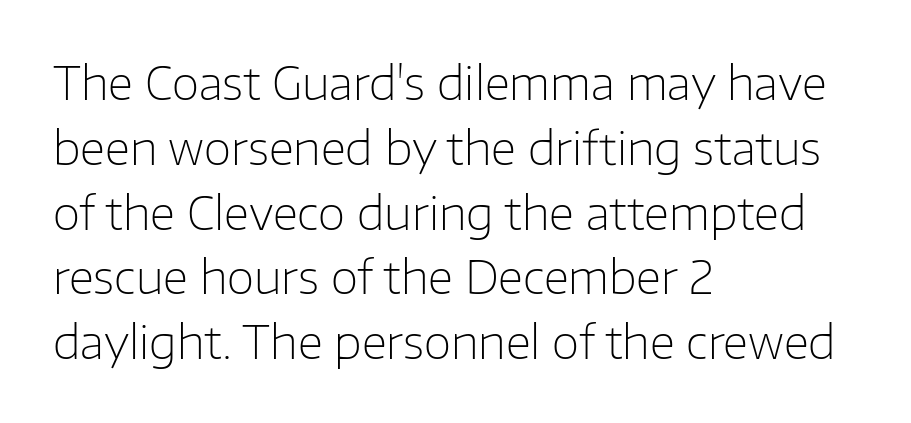
Q: Is the text bold? A: No.
Q: Is the text italic (slanted)? A: No, it is upright.
Q: Is the typeface a serif or a sans-serif typeface? A: Sans-serif.
Q: Is the text underlined? A: No.
Q: How is the paragraph aligned? A: Left-aligned.
Q: Is the spacing between letters normal or unusually wide? A: Normal.
Q: Is the spacing between lines tight, normal or loose? A: Normal.
Q: Width (condensed, normal, or wide)? A: Normal.
Q: Stroke contrast? A: Low.
Q: x-height? A: Medium.
Q: Monospaced? A: No.
